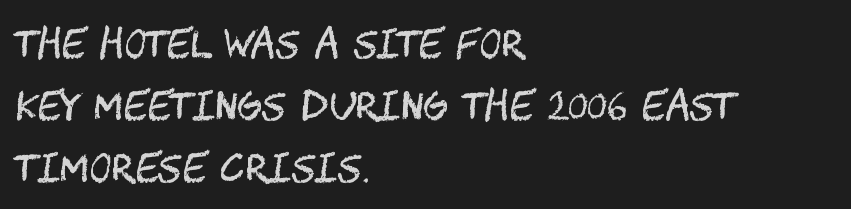
The image shows 38 px regular-weight, condensed sans-serif type, upright; set left-aligned, normal line spacing (1.63x), normal letter spacing, not underlined; medium stroke contrast and a large x-height.
